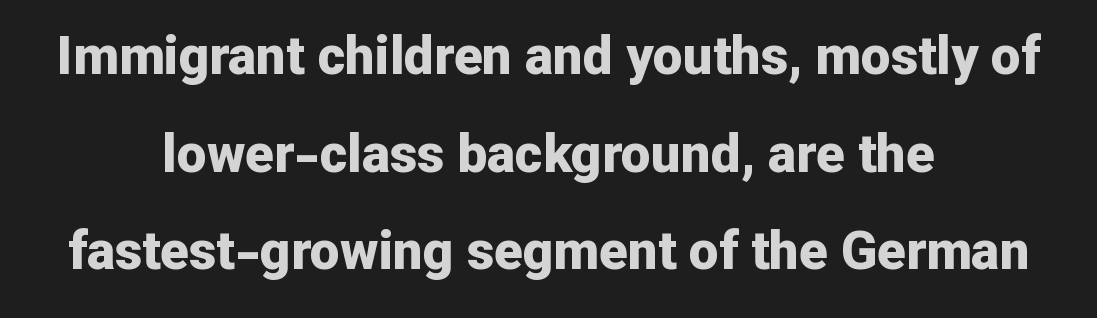
Nobody drew a line under any word here. The passage shown is typed in a proportional face where columns would drift. Words appear dense and cohesive because spacing is normal. Check where the strokes stop: nothing finishes them off — pure sans. The lettering holds an erect, upright posture throughout. These lines are centered, leaving both edges ragged.
